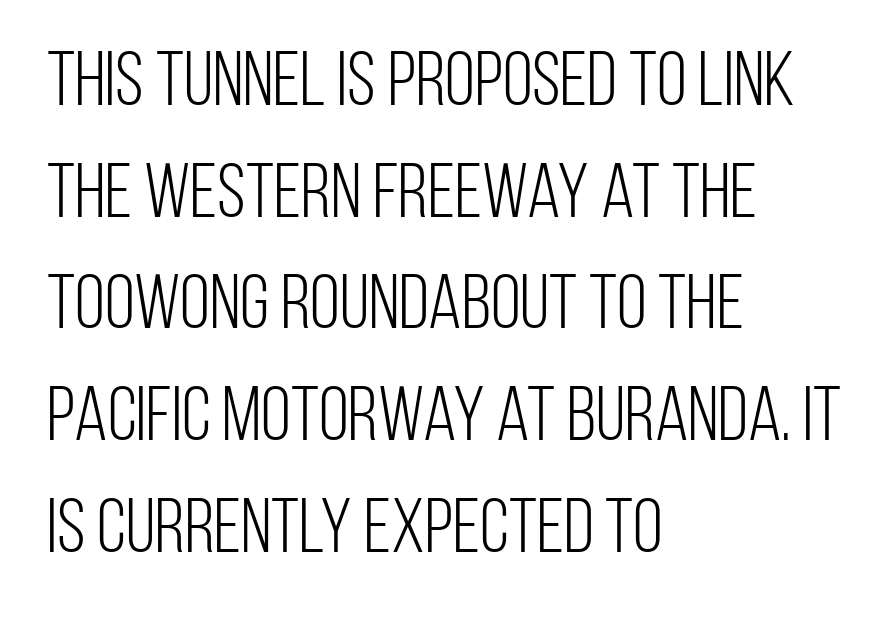
The image shows 77 px light, condensed sans-serif type, upright; set left-aligned, normal line spacing (1.45x), normal letter spacing, not underlined; low stroke contrast and a large x-height.
